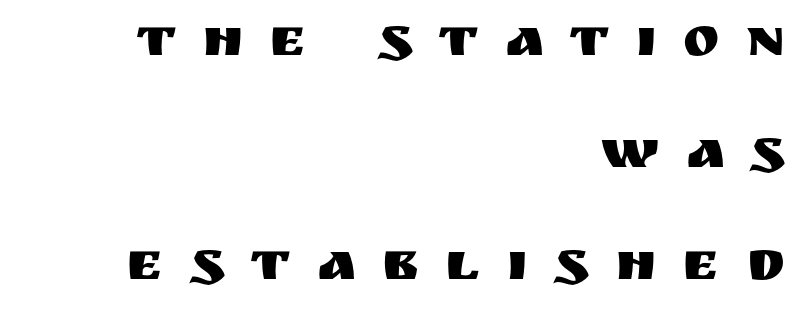
{"serif": "no", "italic": "no", "width": "normal", "stroke_contrast": "medium", "x_height": "large", "monospaced": "no", "underline": "no", "align": "right", "line_spacing": "loose", "line_spacing_ratio": 2.04, "letter_spacing": "wide", "letter_spacing_em": 0.48, "glyph_px": 55}
